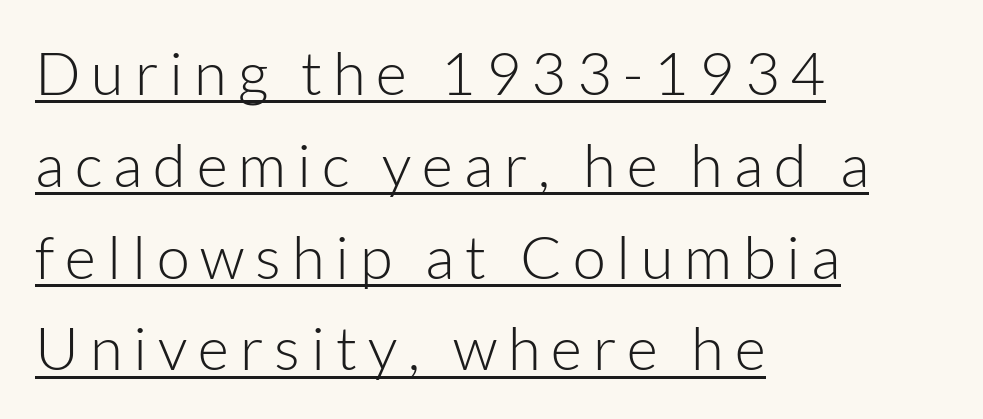
A typesetter would label this face a sans. Is there an underline? Yes — a line sits under the letters. Vertical spacing — default. Is the type heavy? It reads as light-to-regular instead.
